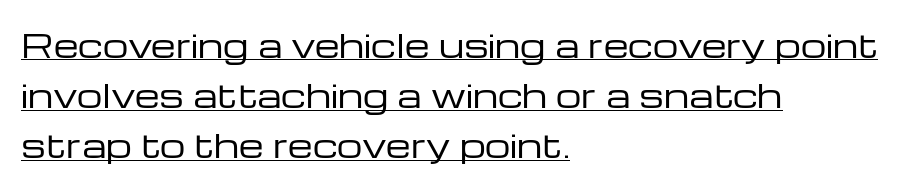
Q: Is the text bold? A: No.
Q: Is the text italic (slanted)? A: No, it is upright.
Q: Is the typeface a serif or a sans-serif typeface? A: Sans-serif.
Q: Is the text underlined? A: Yes.
Q: How is the paragraph aligned? A: Left-aligned.
Q: Is the spacing between letters normal or unusually wide? A: Normal.
Q: Is the spacing between lines tight, normal or loose? A: Normal.
Q: Width (condensed, normal, or wide)? A: Wide.
Q: Stroke contrast? A: Low.
Q: x-height? A: Medium.
Q: Monospaced? A: No.
